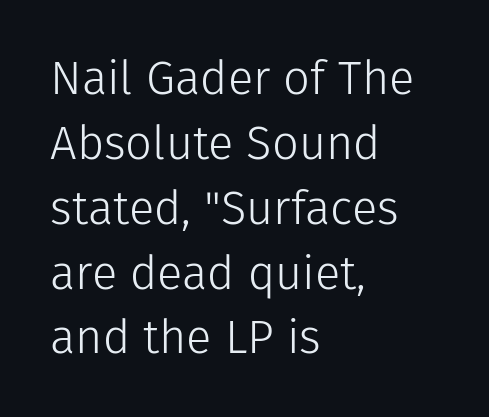
Q: Is the text bold? A: No.
Q: Is the text italic (slanted)? A: No, it is upright.
Q: Is the typeface a serif or a sans-serif typeface? A: Sans-serif.
Q: Is the text underlined? A: No.
Q: How is the paragraph aligned? A: Left-aligned.
Q: Is the spacing between letters normal or unusually wide? A: Normal.
Q: Is the spacing between lines tight, normal or loose? A: Normal.
Q: Width (condensed, normal, or wide)? A: Normal.
Q: Stroke contrast? A: Low.
Q: x-height? A: Medium.
Q: Monospaced? A: No.
